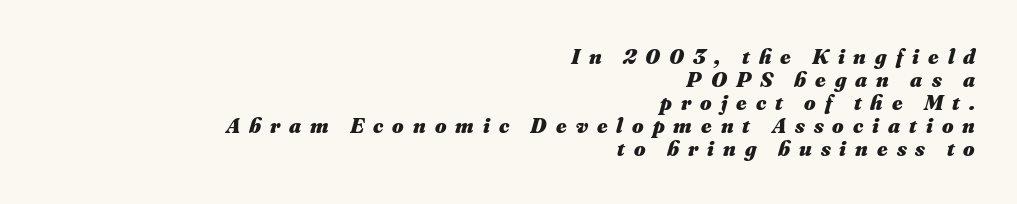
The image shows 22 px bold type, italic (leaning right); set right-aligned, tight line spacing (1.04x), unusually wide letter spacing (+0.41 em), not underlined.
